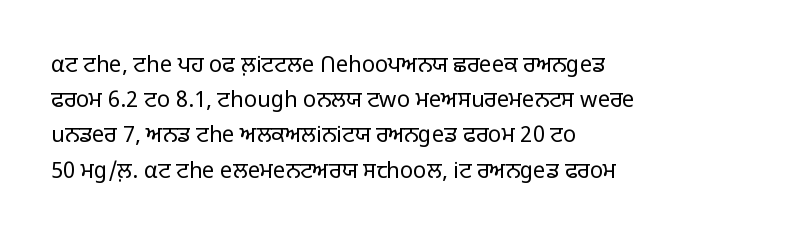
A quiet, ordinary-to-light weight characterises the typeface. Default kerning and tracking; the words read as compact shapes. These lines stack with their left ends in a neat column. The leading is moderate, giving the passage an even texture.
